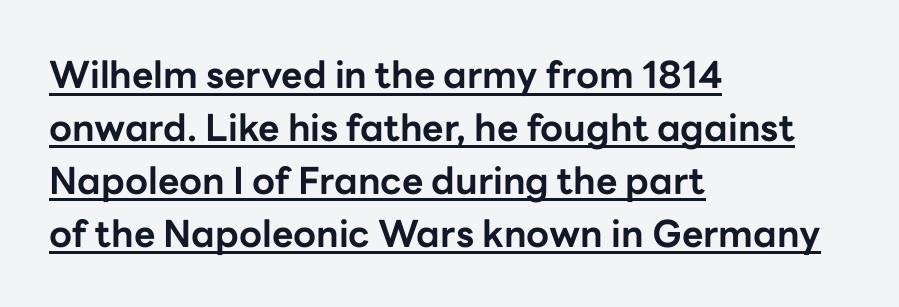
Q: Is the text bold? A: Yes.
Q: Is the text italic (slanted)? A: No, it is upright.
Q: Is the typeface a serif or a sans-serif typeface? A: Sans-serif.
Q: Is the text underlined? A: Yes.
Q: How is the paragraph aligned? A: Left-aligned.
Q: Is the spacing between letters normal or unusually wide? A: Normal.
Q: Is the spacing between lines tight, normal or loose? A: Normal.
Q: Width (condensed, normal, or wide)? A: Normal.
Q: Stroke contrast? A: Low.
Q: x-height? A: Medium.
Q: Monospaced? A: No.
